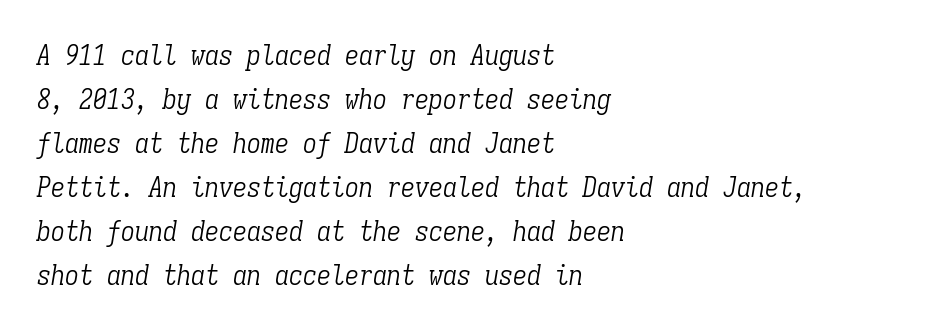
Q: Is the text bold? A: No.
Q: Is the text italic (slanted)? A: Yes, it leans right by about 9 degrees.
Q: Is the typeface a serif or a sans-serif typeface? A: Serif.
Q: Is the text underlined? A: No.
Q: How is the paragraph aligned? A: Left-aligned.
Q: Is the spacing between letters normal or unusually wide? A: Normal.
Q: Is the spacing between lines tight, normal or loose? A: Normal.
Q: Width (condensed, normal, or wide)? A: Condensed.
Q: Stroke contrast? A: Low.
Q: x-height? A: Medium.
Q: Monospaced? A: Yes.
